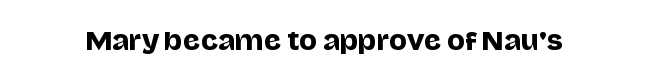
{"italic": "no", "underline": "no", "letter_spacing": "normal", "letter_spacing_em": 0.0, "glyph_px": 24}
